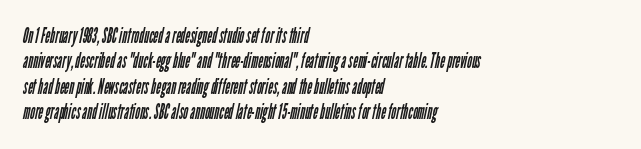
Stem width sits at or under what a default text font uses. Underline: absent. Does extra space separate the letters? No, they use regular spacing. Left-aligned paragraph, ragged on the right.
